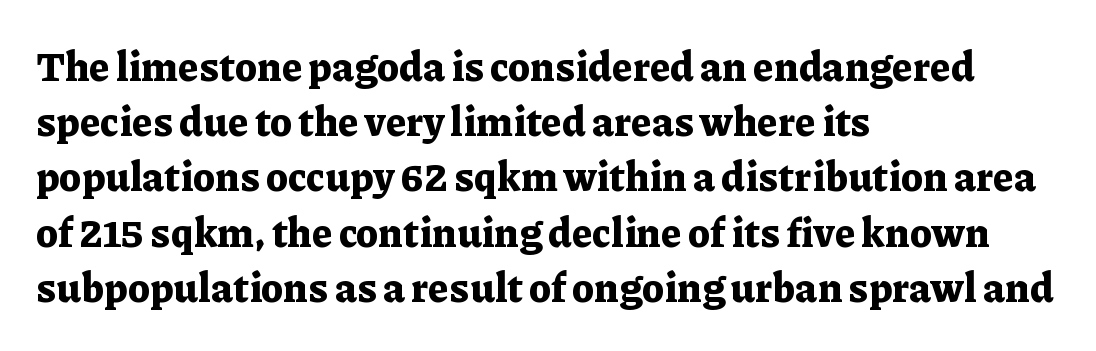
The image shows 40 px bold serif type, upright; set left-aligned, normal line spacing (1.38x), normal letter spacing, not underlined; low stroke contrast and a medium x-height.
